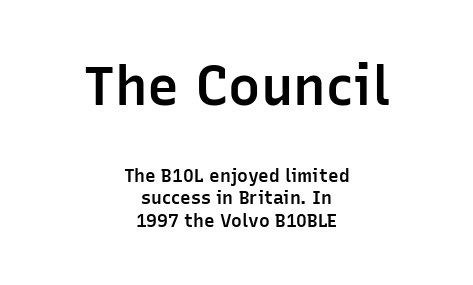
Q: Is the text bold? A: Semi-bold.
Q: Is the text italic (slanted)? A: No, it is upright.
Q: Is the typeface a serif or a sans-serif typeface? A: Sans-serif.
Q: Is the text underlined? A: No.
Q: How is the paragraph aligned? A: Centered.
Q: Is the spacing between letters normal or unusually wide? A: Normal.
Q: Is the spacing between lines tight, normal or loose? A: Normal.
Q: Which block of text is set in a larger size, the first (top) or the second (bottom)? A: The first (top) one.
Q: Width (condensed, normal, or wide)? A: Normal.
Q: Stroke contrast? A: Low.
Q: x-height? A: Medium.
Q: Monospaced? A: No.
